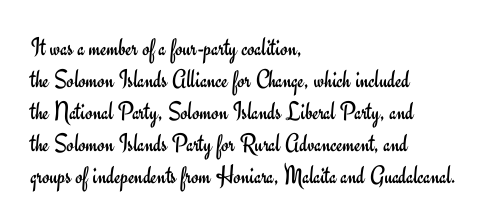
Q: Is the text bold? A: No.
Q: Is the text italic (slanted)? A: Yes.
Q: Is the text underlined? A: No.
Q: How is the paragraph aligned? A: Left-aligned.
Q: Is the spacing between letters normal or unusually wide? A: Normal.
